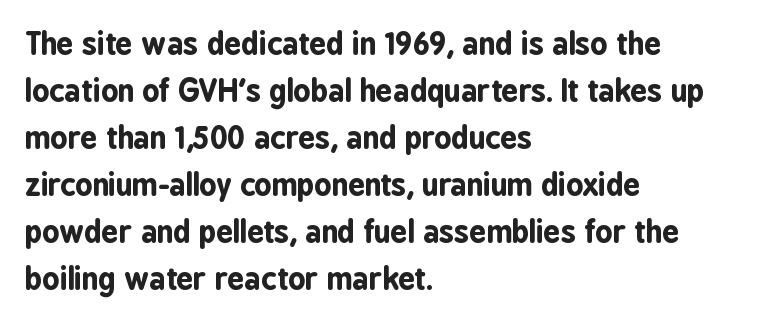
The image shows 30 px bold, condensed sans-serif type, upright; set left-aligned, normal line spacing (1.57x), normal letter spacing, not underlined; low stroke contrast and a medium x-height.
